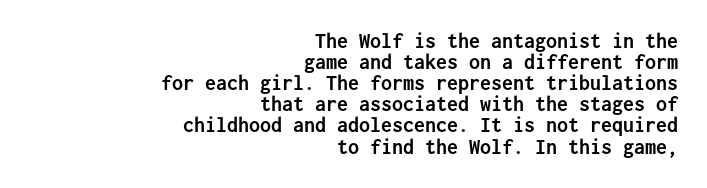
Line ends are locked; line starts wander. Is there much room between lines? No — they nearly touch. Words appear dense and cohesive because spacing is normal. A full-strength bold gives these letters their thick strokes. The specimen omits any rule beneath the text block's lines. These lines were composed using upright roman letters.
